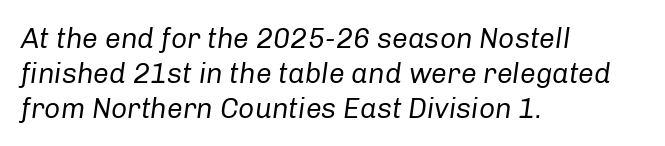
The image shows 28 px regular-weight type, italic (leaning right); set left-aligned, normal line spacing (1.25x), normal letter spacing, not underlined; low stroke contrast and a medium x-height.
